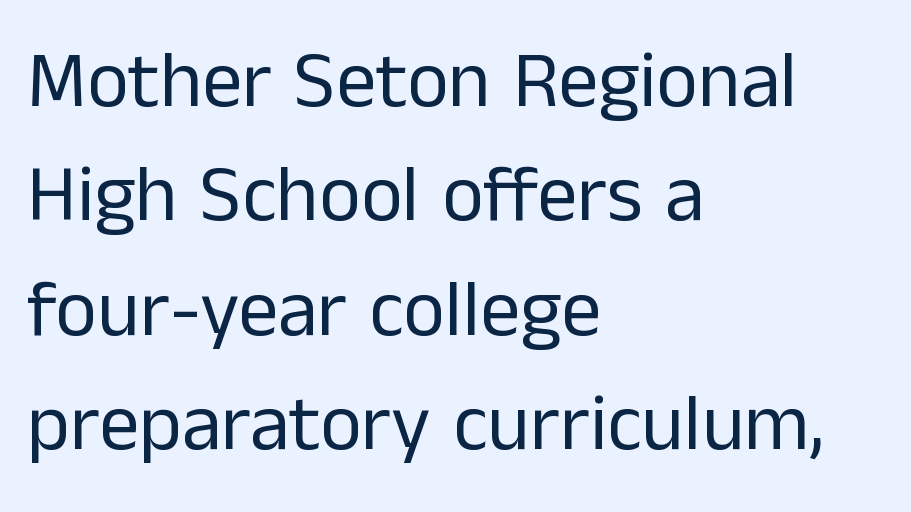
Q: Is the text bold? A: No.
Q: Is the text italic (slanted)? A: No, it is upright.
Q: Is the typeface a serif or a sans-serif typeface? A: Sans-serif.
Q: Is the text underlined? A: No.
Q: How is the paragraph aligned? A: Left-aligned.
Q: Is the spacing between letters normal or unusually wide? A: Normal.
Q: Is the spacing between lines tight, normal or loose? A: Normal.
Q: Width (condensed, normal, or wide)? A: Normal.
Q: Stroke contrast? A: Low.
Q: x-height? A: Medium.
Q: Monospaced? A: No.
